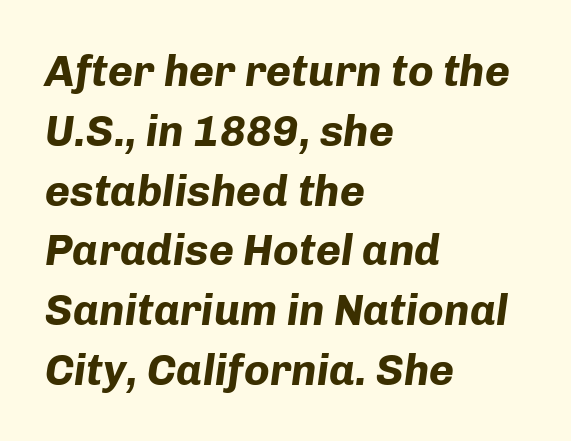
{"italic": "yes", "lean": "right", "slant_degrees": 8, "bold": "yes", "weight": "bold", "width": "normal", "stroke_contrast": "low", "x_height": "medium", "monospaced": "no", "underline": "no", "align": "left", "line_spacing": "normal", "line_spacing_ratio": 1.39, "letter_spacing": "normal", "letter_spacing_em": 0.0, "glyph_px": 43}
